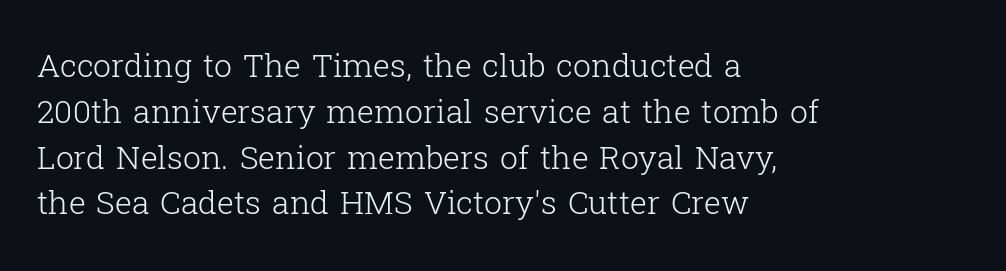
{"serif": "yes", "italic": "no", "bold": "no", "weight": "light", "width": "normal", "stroke_contrast": "low", "x_height": "medium", "monospaced": "no", "underline": "no", "align": "left", "line_spacing": "normal", "line_spacing_ratio": 1.43, "letter_spacing": "normal", "letter_spacing_em": 0.0, "glyph_px": 32}
